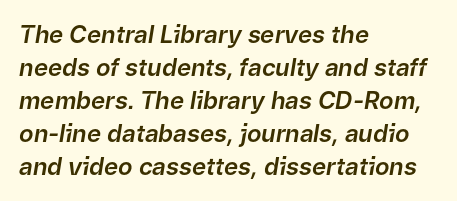
Looking at the ascenders, they clearly lean. Does extra space separate the letters? No, they use regular spacing. Where is the straight margin? On the left. Decoration check: the copy has no underline. Successive baselines arrive at the customary interval.
